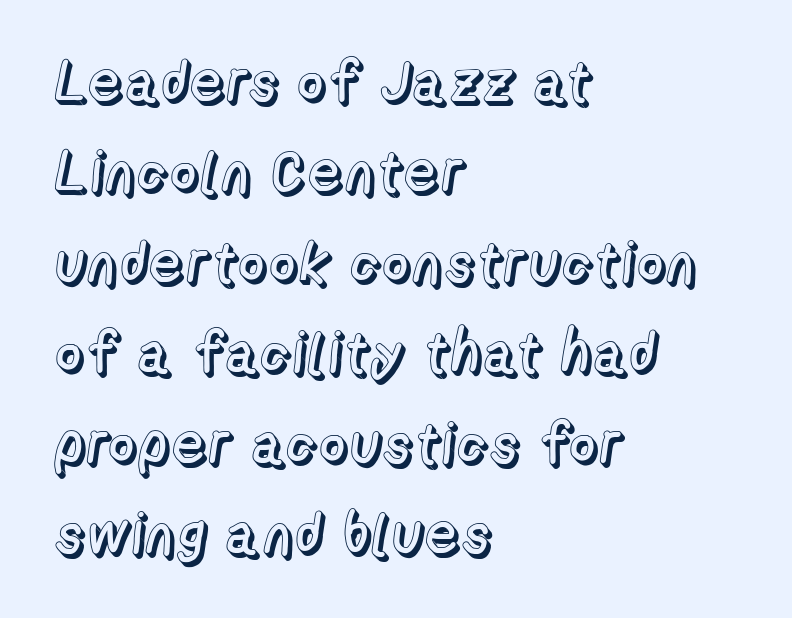
Q: Is the text italic (slanted)? A: Yes.
Q: Is the text underlined? A: No.
Q: How is the paragraph aligned? A: Left-aligned.
Q: Is the spacing between letters normal or unusually wide? A: Normal.
Q: Is the spacing between lines tight, normal or loose? A: Normal.
Q: Width (condensed, normal, or wide)? A: Normal.
Q: x-height? A: Medium.
Q: Monospaced? A: No.
